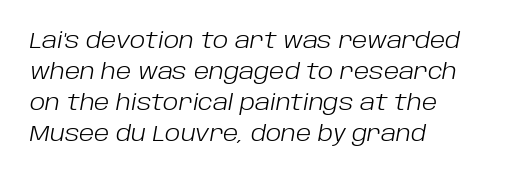
The image shows 22 px text type, italic (leaning right); set left-aligned, normal line spacing (1.41x), normal letter spacing, not underlined.
